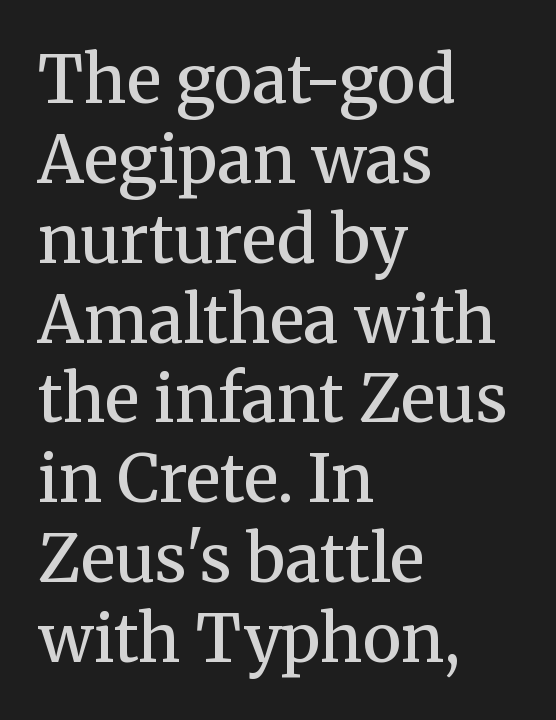
{"serif": "yes", "italic": "no", "bold": "semi", "weight": "semibold", "width": "normal", "stroke_contrast": "medium", "x_height": "medium", "monospaced": "no", "underline": "no", "align": "left", "line_spacing_ratio": 1.21, "letter_spacing": "normal", "letter_spacing_em": 0.0, "glyph_px": 66}
